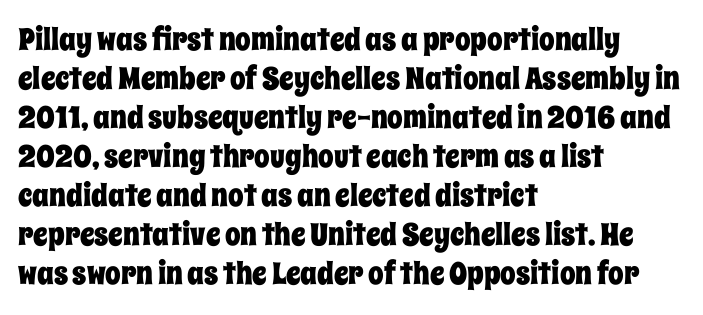
The image shows 31 px condensed type, upright; set left-aligned, normal line spacing (1.26x), normal letter spacing, not underlined; low stroke contrast and a large x-height.
